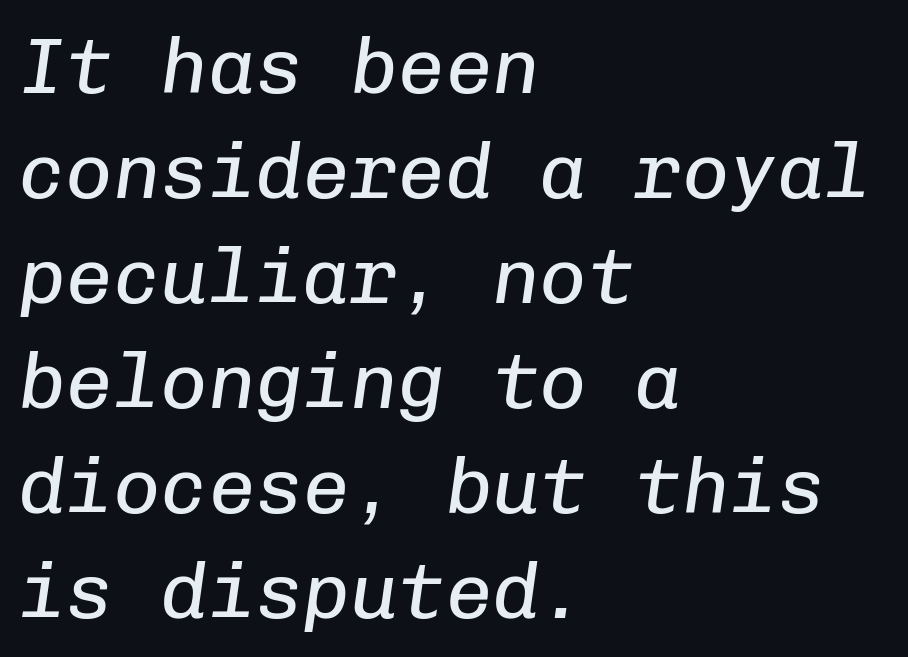
Summary of vertical rhythm: regular, with standard interline spacing. Every character here occupies the same horizontal width, giving the sample a typewriter-like rhythm. Nothing unusual about the tracking: characters are spaced as the font intends. This sample uses an oblique cut, with every glyph tilted off the vertical. No extra ink here — the face is not bold.
